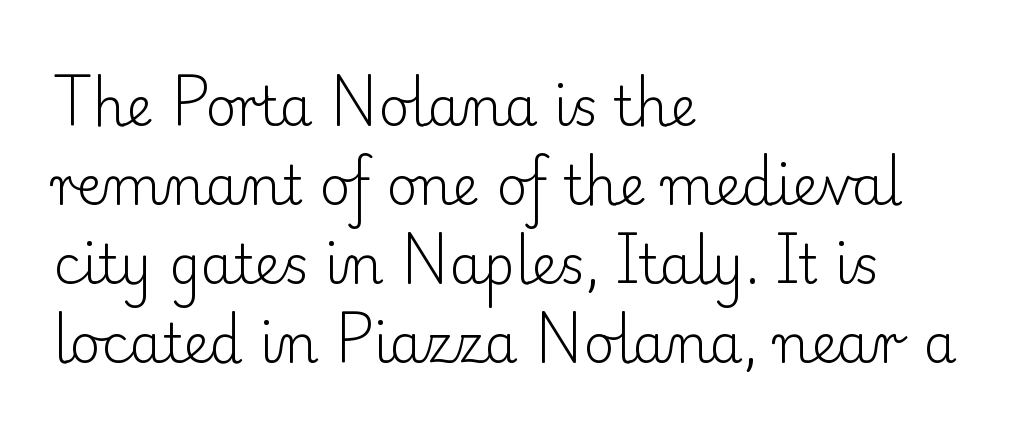
{"italic": "no", "bold": "no", "weight": "light", "width": "normal", "stroke_contrast": "low", "x_height": "small", "monospaced": "no", "underline": "no", "align": "left", "line_spacing": "normal", "line_spacing_ratio": 1.49, "letter_spacing": "normal", "letter_spacing_em": 0.0, "glyph_px": 53}
